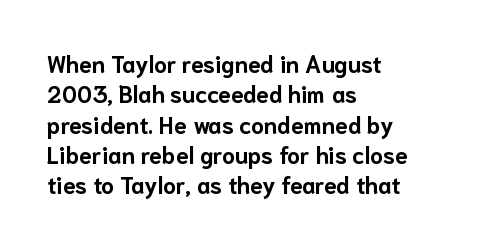
The image shows 23 px bold type, upright; set left-aligned, normal line spacing (1.32x), normal letter spacing, not underlined.
